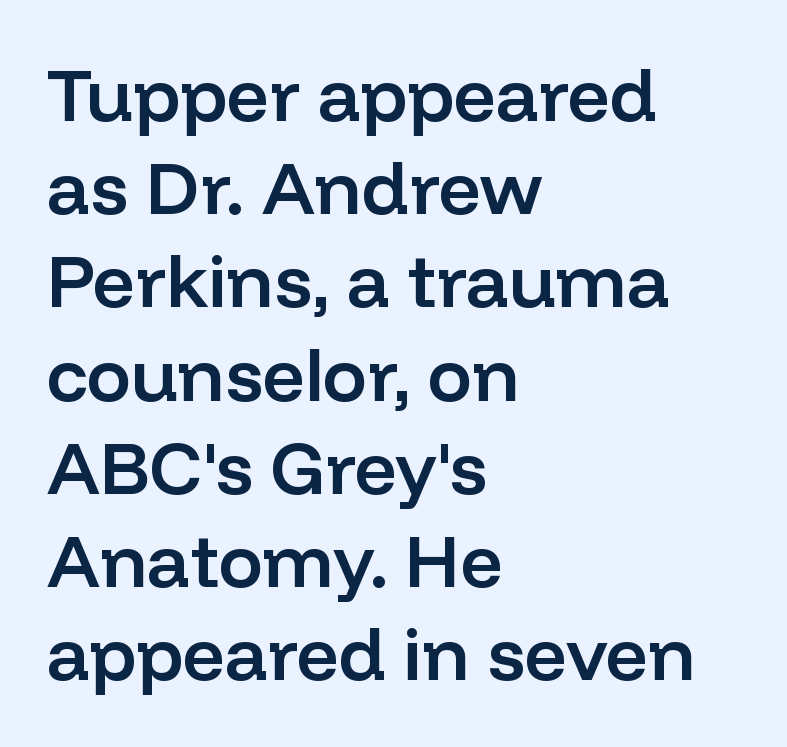
The image shows 74 px semibold sans-serif type, upright; set left-aligned, normal line spacing (1.26x), normal letter spacing, not underlined; low stroke contrast and a medium x-height.
